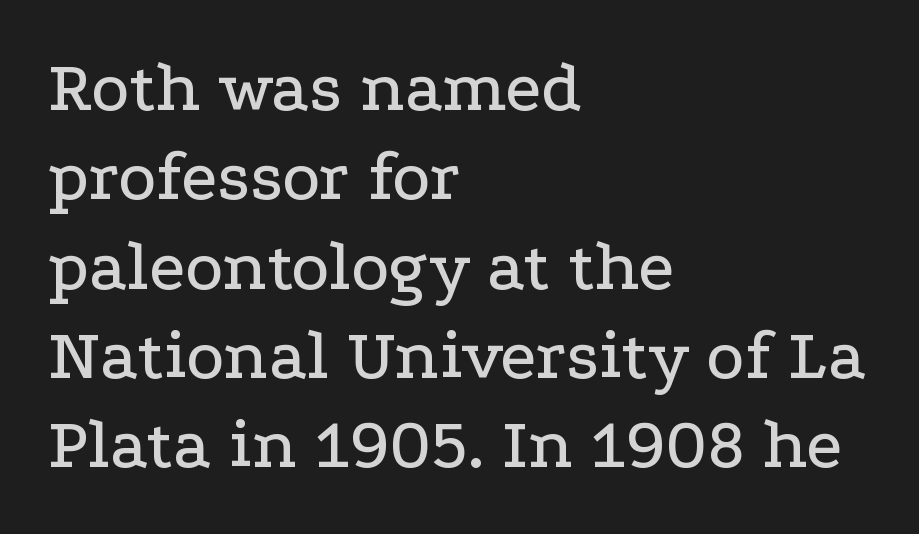
Unmarked baselines from the first word to the last. The rendering keeps characters at their native spacing. These lines stack with their left ends in a neat column. These lines are rendered in a variable-pitch font. The designer went with a serif here, giving each stem small feet.
